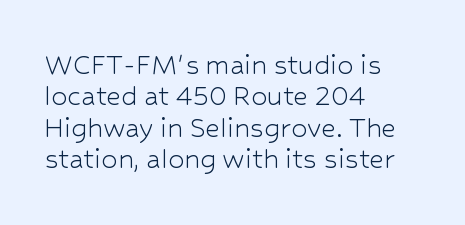
Q: Is the text bold? A: No.
Q: Is the text italic (slanted)? A: No, it is upright.
Q: Is the typeface a serif or a sans-serif typeface? A: Sans-serif.
Q: Is the text underlined? A: No.
Q: How is the paragraph aligned? A: Left-aligned.
Q: Is the spacing between letters normal or unusually wide? A: Normal.
Q: Is the spacing between lines tight, normal or loose? A: Tight.
Q: Width (condensed, normal, or wide)? A: Normal.
Q: Stroke contrast? A: Low.
Q: x-height? A: Medium.
Q: Monospaced? A: No.
